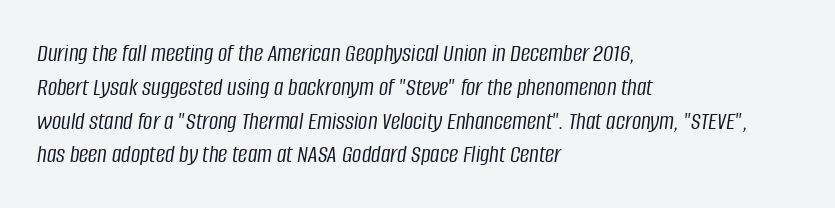
Line beginnings align vertically; line endings do not. Designer's note — italics engaged. Leading matches the norm, producing a regular column. Vertical stems look standard width or narrower in stroke. The gaps between neighbouring characters are ordinary and unremarkable. Check under the words: just untouched page.
